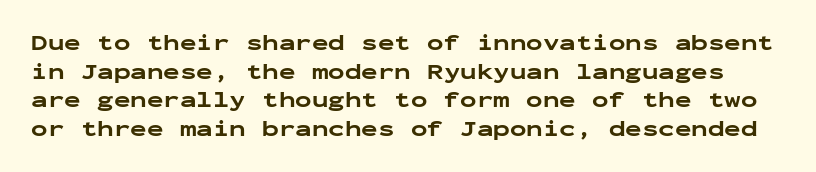
The image shows 22 px bold type, upright; set normal line spacing (1.3x), normal letter spacing, not underlined.
